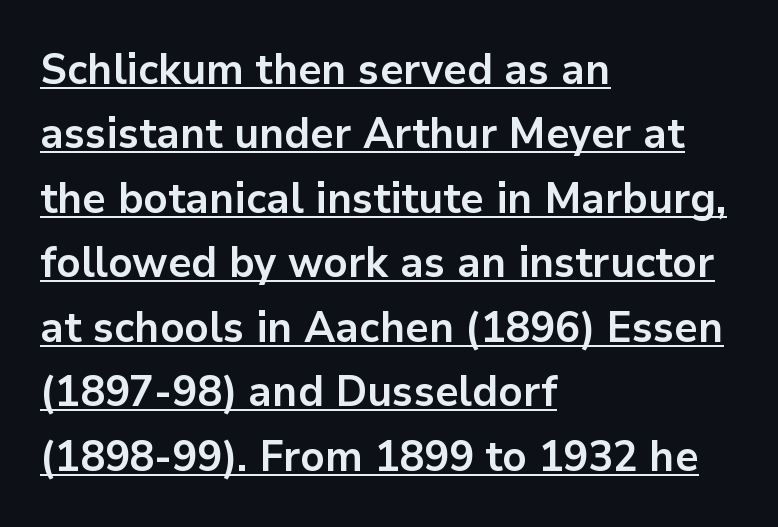
{"serif": "no", "italic": "no", "bold": "yes", "weight": "bold", "width": "normal", "stroke_contrast": "low", "x_height": "medium", "monospaced": "no", "underline": "yes", "align": "left", "line_spacing": "normal", "line_spacing_ratio": 1.5, "letter_spacing": "normal", "letter_spacing_em": 0.0, "glyph_px": 43}
